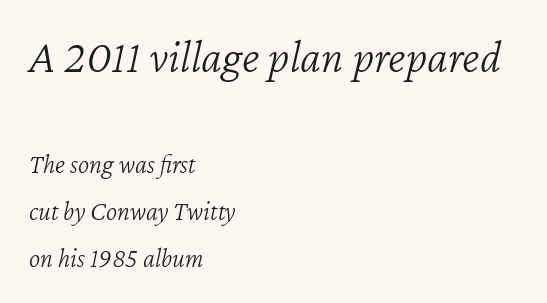
If you drew a line through each stem, it would be angled. The earlier block is typeset at a bigger size than the later block. Glyph-to-glyph distance matches everyday printed text. The characters are drawn with everyday or finer stroke widths. Anything drawn beneath the words? Only blank space.
